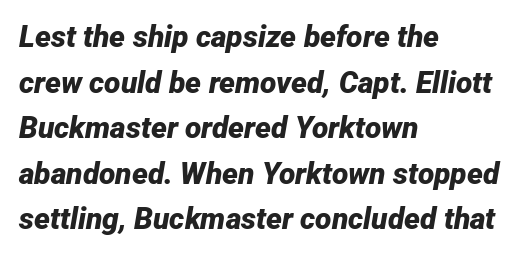
The image shows 30 px bold type, italic (leaning right); set left-aligned, normal line spacing (1.52x), normal letter spacing, not underlined; low stroke contrast and a medium x-height.
